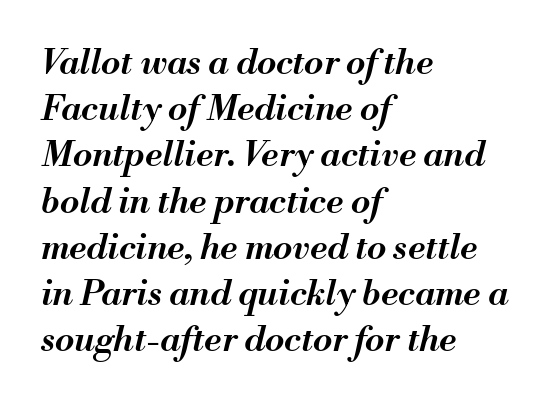
The image shows 35 px semibold type, italic (leaning right); set left-aligned, normal line spacing (1.32x), normal letter spacing, not underlined; medium stroke contrast and a small x-height.
